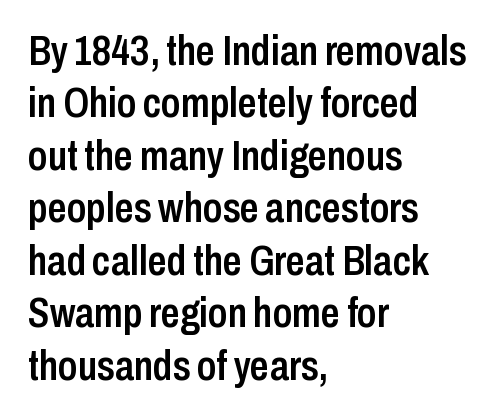
Q: Is the text bold? A: Semi-bold.
Q: Is the text italic (slanted)? A: No, it is upright.
Q: Is the typeface a serif or a sans-serif typeface? A: Sans-serif.
Q: Is the text underlined? A: No.
Q: How is the paragraph aligned? A: Left-aligned.
Q: Is the spacing between letters normal or unusually wide? A: Normal.
Q: Is the spacing between lines tight, normal or loose? A: Normal.
Q: Width (condensed, normal, or wide)? A: Condensed.
Q: Stroke contrast? A: Low.
Q: x-height? A: Medium.
Q: Monospaced? A: No.
